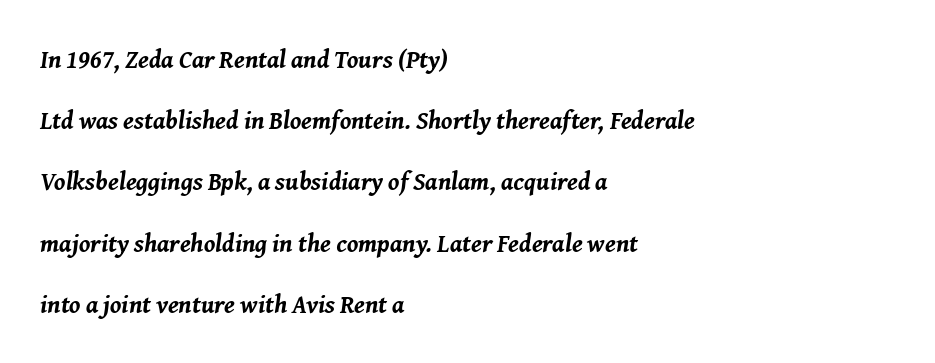
The image shows 25 px bold type, italic (leaning right); set left-aligned, loose line spacing (2.45x), normal letter spacing, not underlined.
